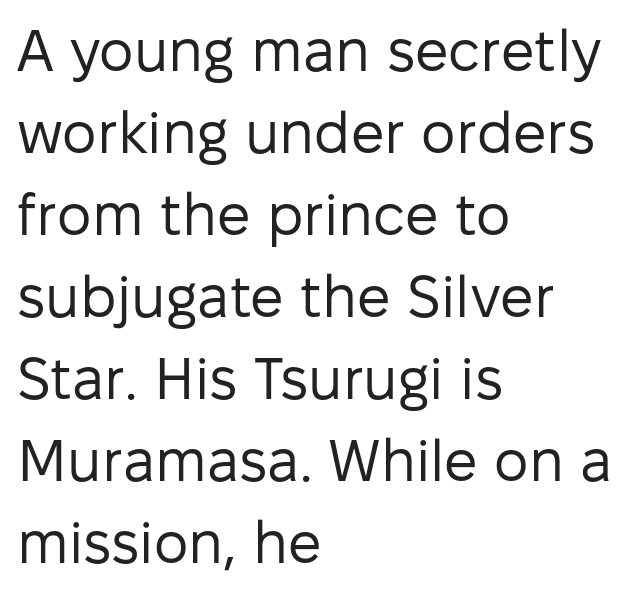
The image shows 59 px regular-weight sans-serif type, upright; set left-aligned, normal line spacing (1.39x), normal letter spacing, not underlined; low stroke contrast and a medium x-height.
